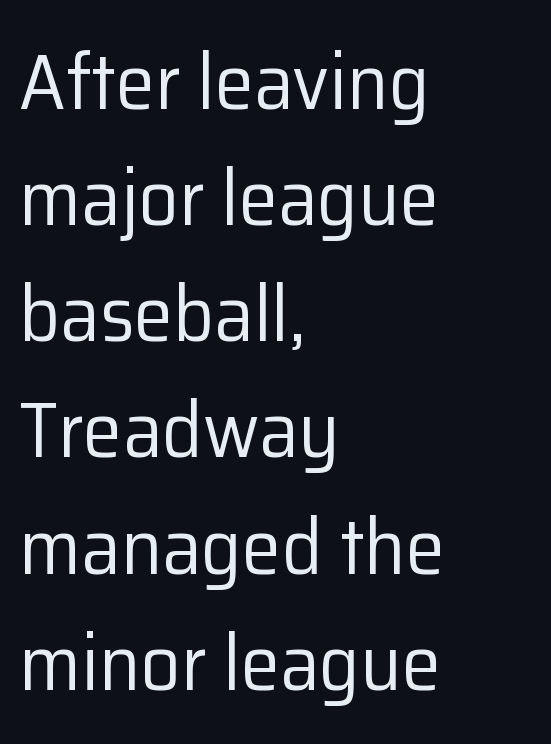
Q: Is the text bold? A: No.
Q: Is the text italic (slanted)? A: No, it is upright.
Q: Is the typeface a serif or a sans-serif typeface? A: Sans-serif.
Q: Is the text underlined? A: No.
Q: How is the paragraph aligned? A: Left-aligned.
Q: Is the spacing between letters normal or unusually wide? A: Normal.
Q: Is the spacing between lines tight, normal or loose? A: Normal.
Q: Width (condensed, normal, or wide)? A: Normal.
Q: Stroke contrast? A: Low.
Q: x-height? A: Medium.
Q: Monospaced? A: No.
